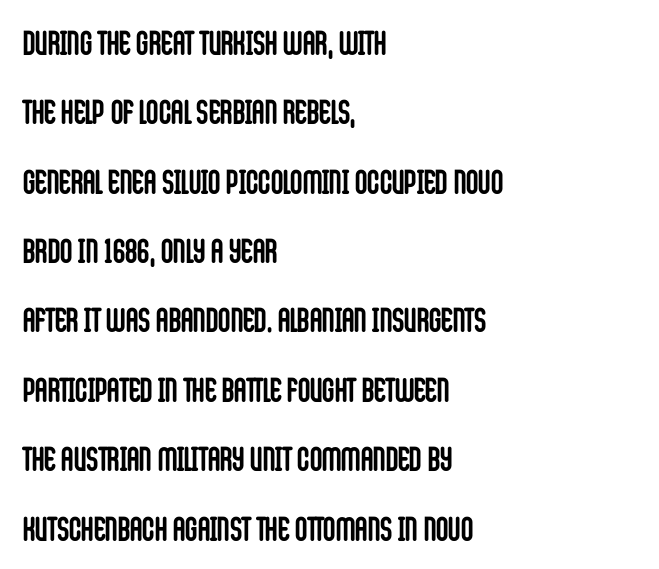
{"serif": "no", "italic": "no", "bold": "yes", "weight": "semibold", "width": "condensed", "stroke_contrast": "low", "x_height": "large", "monospaced": "no", "underline": "no", "align": "left", "line_spacing": "loose", "line_spacing_ratio": 2.04, "letter_spacing": "normal", "letter_spacing_em": 0.0, "glyph_px": 34}
